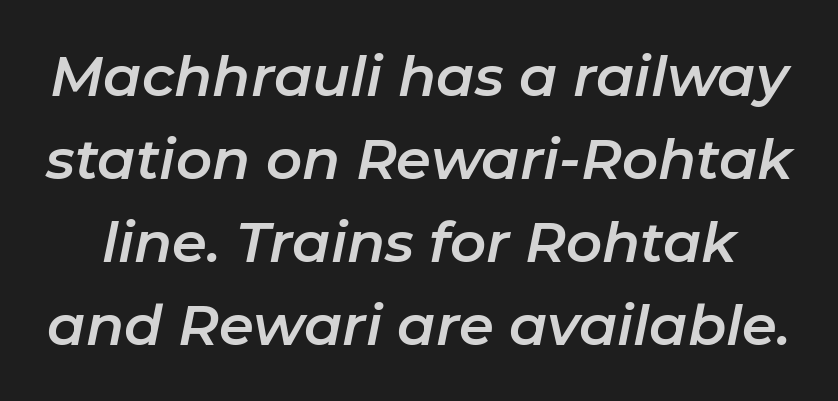
The words here are not underlined. Note the varied advance widths — an 'i' is clearly narrower than an 'm'. You can tell it's italic because the verticals aren't actually vertical. The vertical gap from one line to the next is medium.
